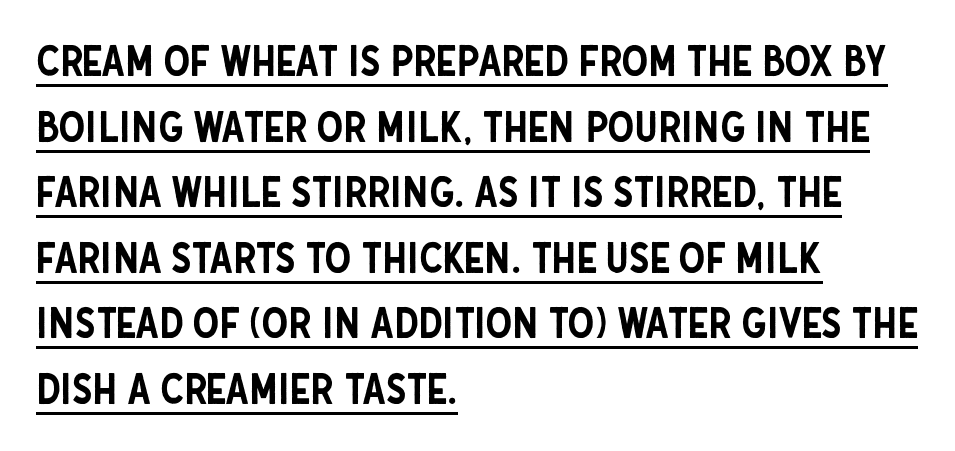
Posture: upright roman. Spacing verdict: proportional, widths tailored to each character. Summary of vertical rhythm: regular, with standard interline spacing. This sample uses a sans-serif face.
